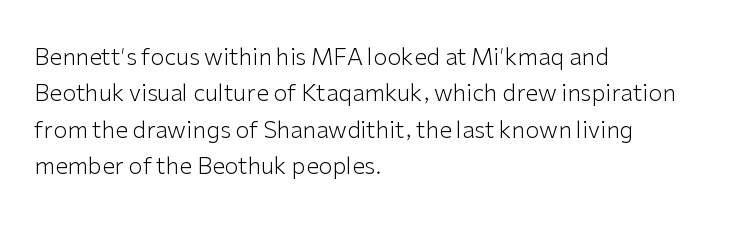
Q: Is the text bold? A: No.
Q: Is the text italic (slanted)? A: No, it is upright.
Q: Is the text underlined? A: No.
Q: How is the paragraph aligned? A: Left-aligned.
Q: Is the spacing between letters normal or unusually wide? A: Normal.
Q: Is the spacing between lines tight, normal or loose? A: Normal.
